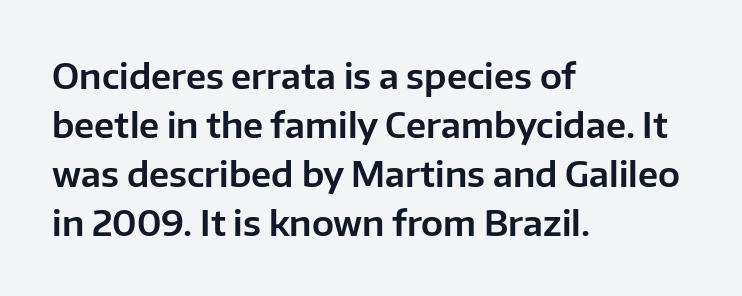
{"serif": "no", "italic": "no", "width": "normal", "stroke_contrast": "low", "x_height": "medium", "monospaced": "no", "underline": "no", "align": "left", "line_spacing": "normal", "line_spacing_ratio": 1.4, "letter_spacing": "normal", "letter_spacing_em": 0.0, "glyph_px": 35}
